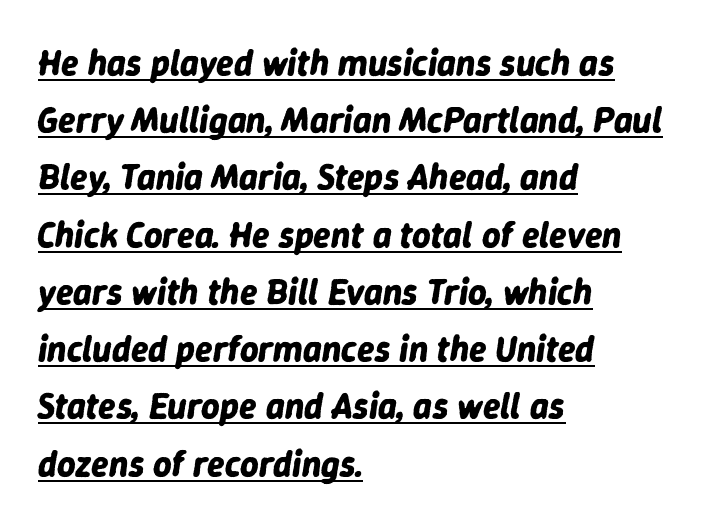
Q: Is the text bold? A: Yes.
Q: Is the text italic (slanted)? A: Yes, it leans right by about 9 degrees.
Q: Is the text underlined? A: Yes.
Q: How is the paragraph aligned? A: Left-aligned.
Q: Is the spacing between letters normal or unusually wide? A: Normal.
Q: Is the spacing between lines tight, normal or loose? A: Normal.
Q: Width (condensed, normal, or wide)? A: Normal.
Q: Stroke contrast? A: Low.
Q: x-height? A: Medium.
Q: Monospaced? A: No.
